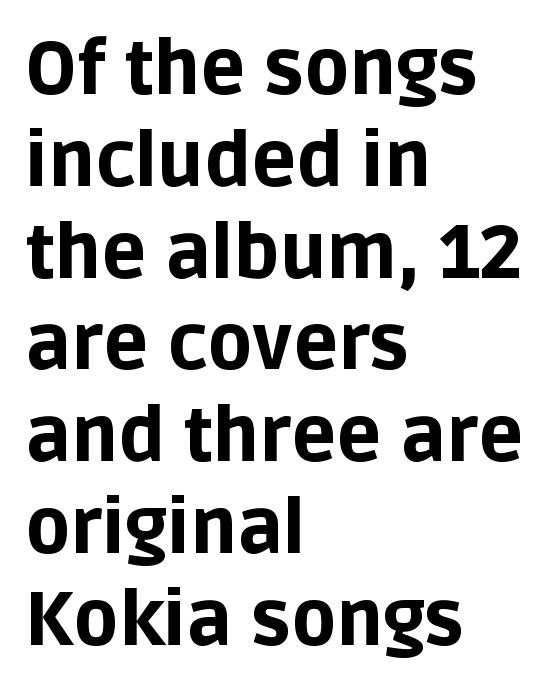
The image shows 74 px bold sans-serif type, upright; set left-aligned, line spacing 1.24x, normal letter spacing, not underlined; low stroke contrast and a large x-height.
